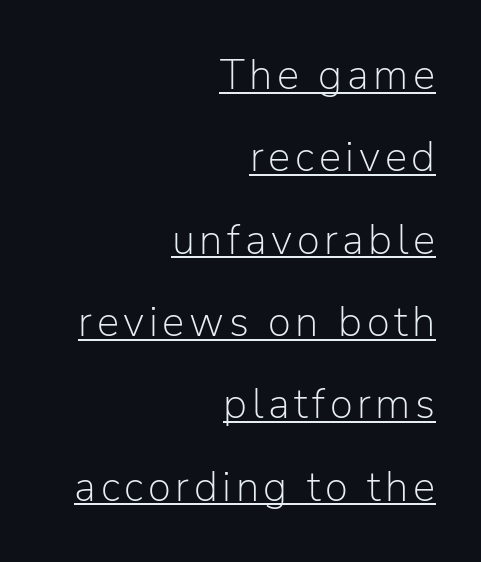
{"serif": "no", "italic": "no", "bold": "no", "weight": "light", "width": "normal", "stroke_contrast": "low", "x_height": "medium", "monospaced": "no", "underline": "yes", "align": "right", "line_spacing": "loose", "line_spacing_ratio": 1.96, "glyph_px": 42}
